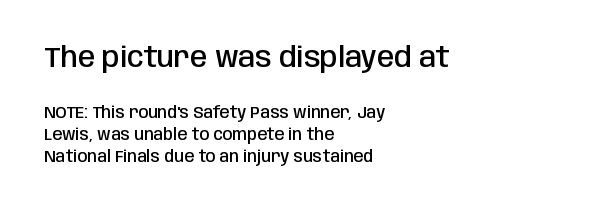
Reading down the column, the eye jumps a familiar distance to each next line. The face used here is rendered with its standard letterfit. Examine the stroke ends and you'll find no serifs. If you squint, the top block still reads clearly — it's the larger of the two.
